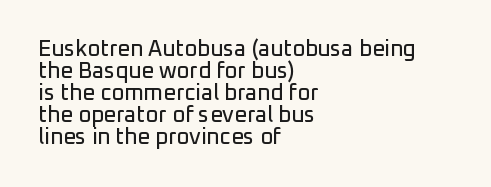
{"italic": "no", "underline": "no", "align": "left", "line_spacing": "tight", "line_spacing_ratio": 1.0, "letter_spacing": "normal", "letter_spacing_em": 0.0, "glyph_px": 22}
